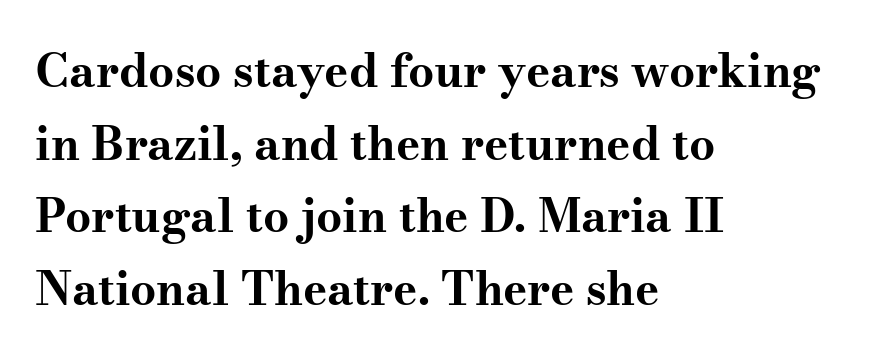
Q: Is the text bold? A: Yes.
Q: Is the text italic (slanted)? A: No, it is upright.
Q: Is the typeface a serif or a sans-serif typeface? A: Serif.
Q: Is the text underlined? A: No.
Q: How is the paragraph aligned? A: Left-aligned.
Q: Is the spacing between letters normal or unusually wide? A: Normal.
Q: Is the spacing between lines tight, normal or loose? A: Normal.
Q: Width (condensed, normal, or wide)? A: Wide.
Q: Stroke contrast? A: Medium.
Q: x-height? A: Small.
Q: Monospaced? A: No.
